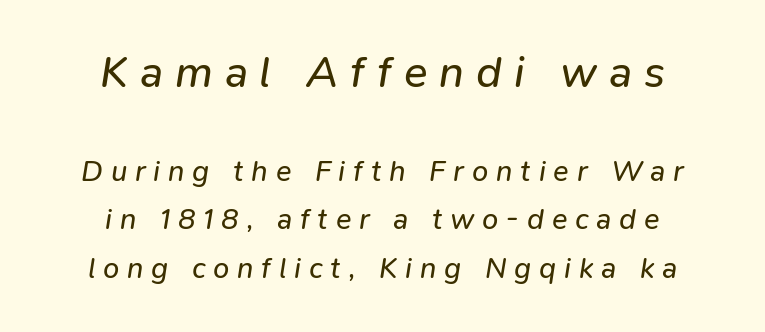
The image shows 44 px regular-weight type, italic (leaning right); set centered, normal line spacing (1.66x), unusually wide letter spacing (+0.27 em), not underlined; the first (top) block is 1.52x larger; low stroke contrast and a medium x-height.
